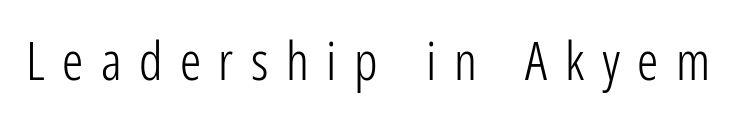
The image shows 53 px light, condensed sans-serif type, upright; set unusually wide letter spacing (+0.33 em), not underlined; low stroke contrast and a medium x-height.
